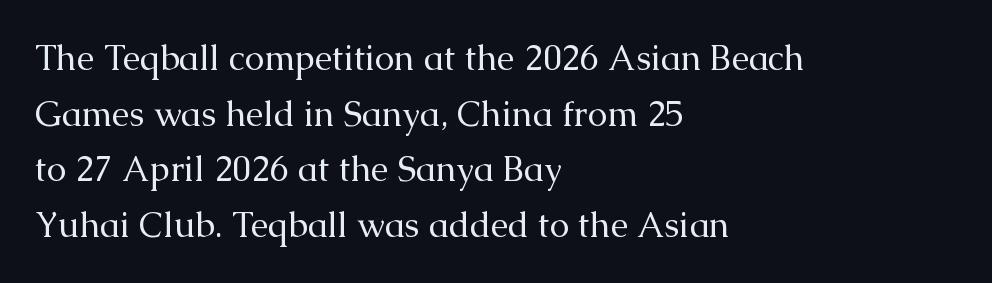
{"serif": "yes", "italic": "no", "bold": "no", "weight": "regular", "width": "normal", "stroke_contrast": "medium", "x_height": "medium", "monospaced": "no", "underline": "no", "align": "left", "line_spacing": "normal", "line_spacing_ratio": 1.59, "letter_spacing": "normal", "letter_spacing_em": 0.0, "glyph_px": 35}
